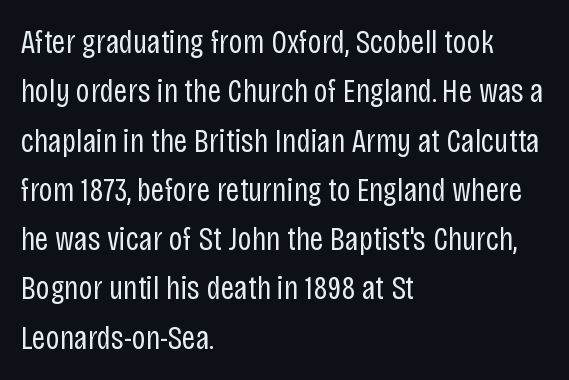
Q: Is the text bold? A: No.
Q: Is the text italic (slanted)? A: No, it is upright.
Q: Is the typeface a serif or a sans-serif typeface? A: Sans-serif.
Q: Is the text underlined? A: No.
Q: How is the paragraph aligned? A: Left-aligned.
Q: Is the spacing between letters normal or unusually wide? A: Normal.
Q: Is the spacing between lines tight, normal or loose? A: Normal.
Q: Width (condensed, normal, or wide)? A: Condensed.
Q: Stroke contrast? A: Low.
Q: x-height? A: Large.
Q: Monospaced? A: No.
